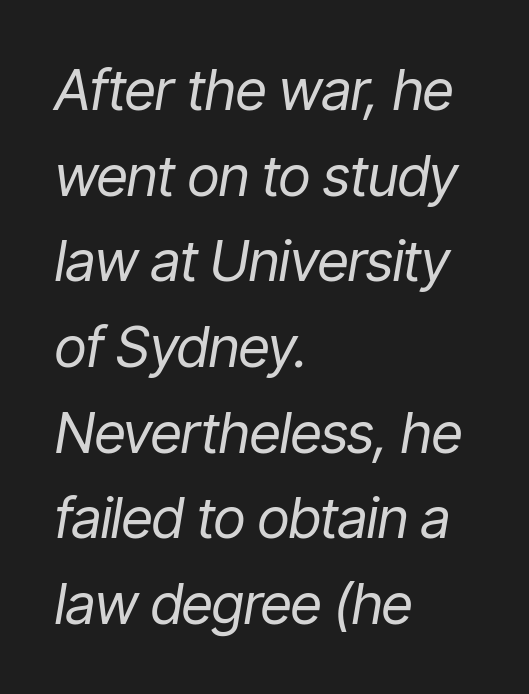
The image shows 56 px regular-weight, condensed type, italic (leaning right); set left-aligned, normal line spacing (1.53x), normal letter spacing, not underlined; low stroke contrast and a medium x-height.
